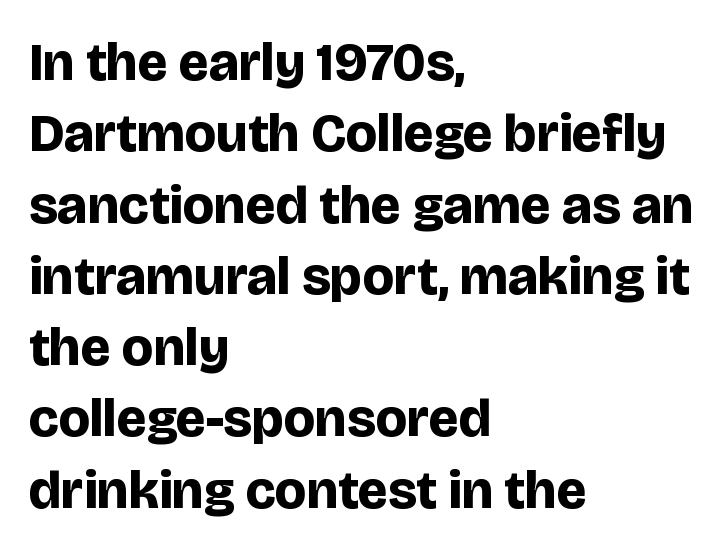
Q: Is the text bold? A: Yes.
Q: Is the text italic (slanted)? A: No, it is upright.
Q: Is the typeface a serif or a sans-serif typeface? A: Sans-serif.
Q: Is the text underlined? A: No.
Q: How is the paragraph aligned? A: Left-aligned.
Q: Is the spacing between letters normal or unusually wide? A: Normal.
Q: Is the spacing between lines tight, normal or loose? A: Normal.
Q: Width (condensed, normal, or wide)? A: Normal.
Q: Stroke contrast? A: Low.
Q: x-height? A: Large.
Q: Monospaced? A: No.
